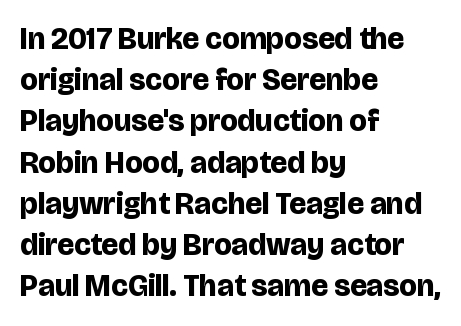
{"serif": "no", "italic": "no", "bold": "yes", "weight": "bold", "width": "normal", "stroke_contrast": "low", "x_height": "large", "monospaced": "no", "underline": "no", "align": "left", "line_spacing": "normal", "line_spacing_ratio": 1.33, "letter_spacing": "normal", "letter_spacing_em": 0.0, "glyph_px": 31}
